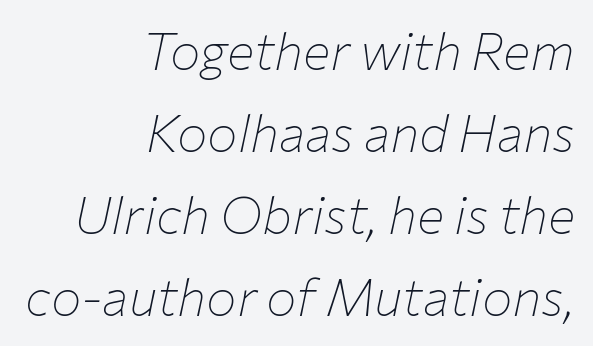
The image shows 51 px thin type, italic (leaning right); set right-aligned, normal line spacing (1.61x), normal letter spacing, not underlined; low stroke contrast and a medium x-height.
